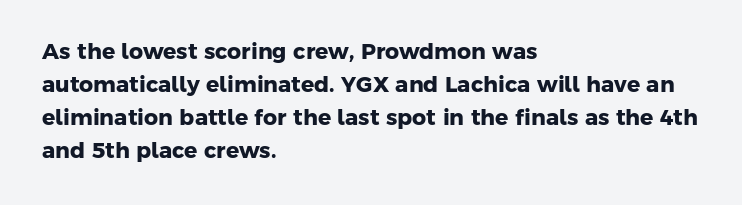
The words here are not underlined. The gaps between neighbouring characters are ordinary and unremarkable. The strokes are fattened all the way to bold. Summary of vertical rhythm: regular, with standard interline spacing. The paragraph has a hard left edge and a soft right edge.
